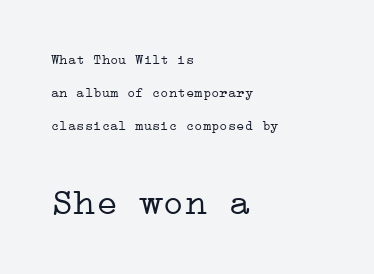
You could call the tracking neutral — neither tight nor loose. The passage is arranged the way most books set body copy — flush left. The typeface chosen for these lines features serifs. This is the regular roman posture of the typeface.
